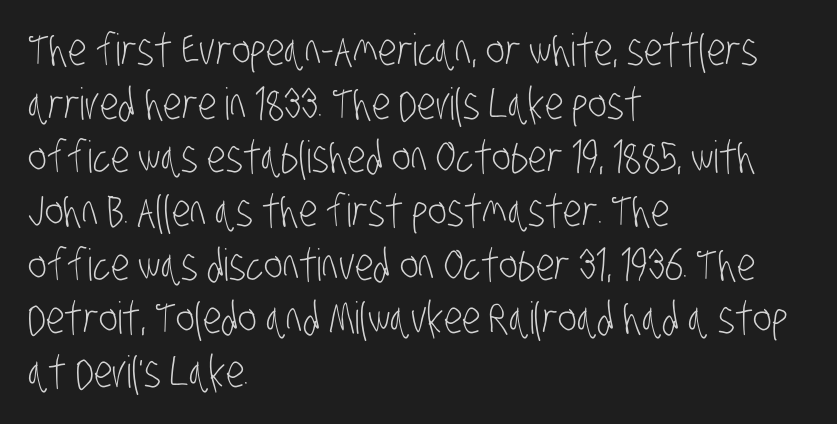
Vertical stems look standard width or narrower in stroke. Here the glyphs are tracked normally, forming tight word shapes. This sample is left-justified, so line endings fall wherever the words run out. Each row of text sits above clean, open space.
